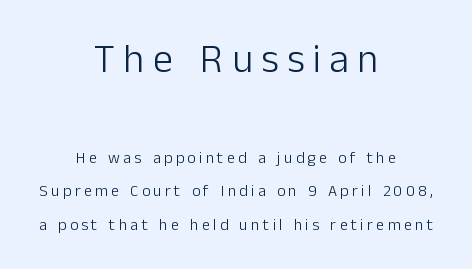
{"serif": "no", "italic": "no", "bold": "no", "weight": "light", "width": "normal", "stroke_contrast": "low", "x_height": "medium", "monospaced": "no", "underline": "no", "align": "center", "line_spacing": "loose", "line_spacing_ratio": 2.08, "letter_spacing": "wide", "letter_spacing_em": 0.21, "larger_block": "first", "size_ratio": 2.5, "glyph_px": 40}
